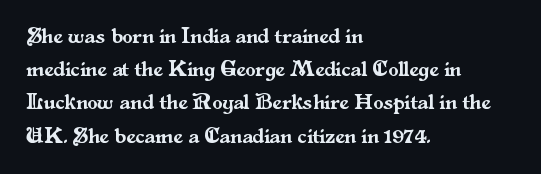
{"italic": "no", "underline": "no", "align": "left", "line_spacing": "normal", "line_spacing_ratio": 1.58, "letter_spacing": "normal", "letter_spacing_em": 0.0, "glyph_px": 21}
